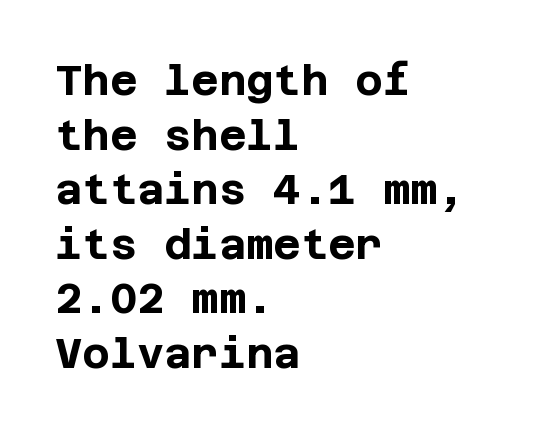
The image shows 42 px bold sans-serif type, upright; set left-aligned, normal line spacing (1.3x), normal letter spacing, not underlined; low stroke contrast and a large x-height.
